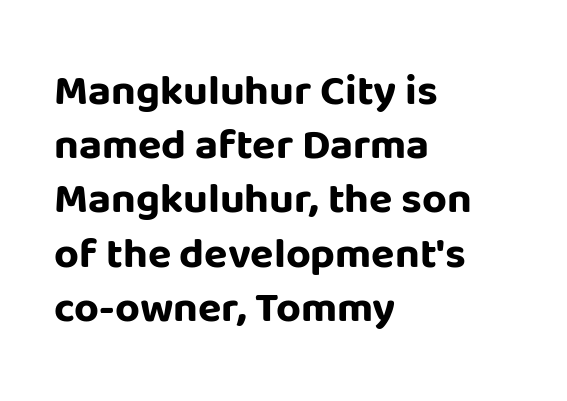
The passage shown is typed in a proportional face where columns would drift. What weight is shown? A full bold with thick strokes. The text block is weighted toward the left margin, trailing off unevenly rightward. Check the space under the baseline: it is left empty. Standard letterfit; no display-style spreading of the glyphs. A normal amount of white space separates one row of letters from the next.
